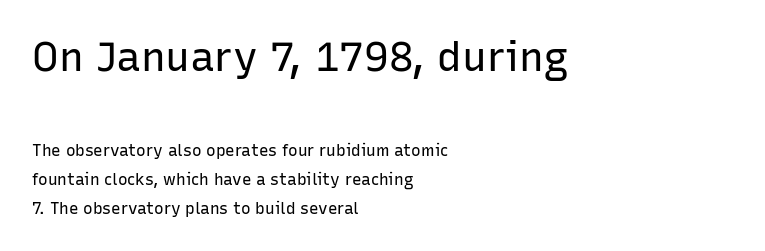
{"serif": "no", "italic": "no", "bold": "no", "weight": "regular", "width": "normal", "stroke_contrast": "low", "x_height": "medium", "monospaced": "no", "underline": "no", "align": "left", "line_spacing_ratio": 1.83, "letter_spacing": "normal", "letter_spacing_em": 0.0, "larger_block": "first", "size_ratio": 2.56, "glyph_px": 41}
